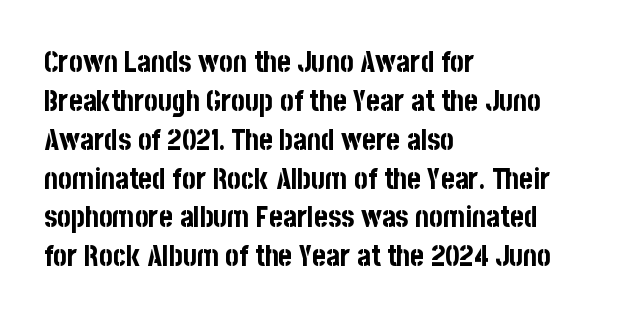
The image shows 29 px bold, condensed sans-serif type, upright; set left-aligned, normal line spacing (1.34x), normal letter spacing, not underlined; low stroke contrast and a large x-height.
